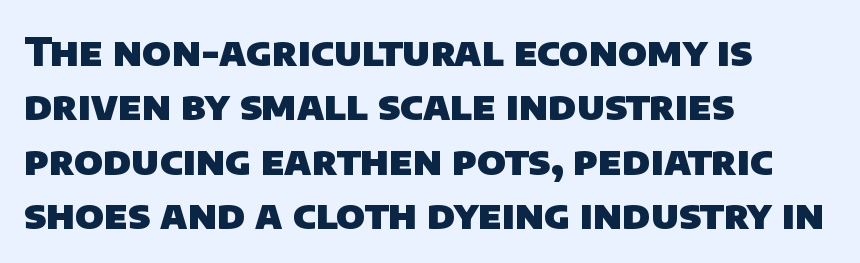
Q: Is the text bold? A: Yes.
Q: Is the typeface a serif or a sans-serif typeface? A: Sans-serif.
Q: Is the text underlined? A: No.
Q: How is the paragraph aligned? A: Left-aligned.
Q: Is the spacing between letters normal or unusually wide? A: Normal.
Q: Is the spacing between lines tight, normal or loose? A: Normal.
Q: Width (condensed, normal, or wide)? A: Normal.
Q: Stroke contrast? A: Low.
Q: x-height? A: Large.
Q: Monospaced? A: No.
